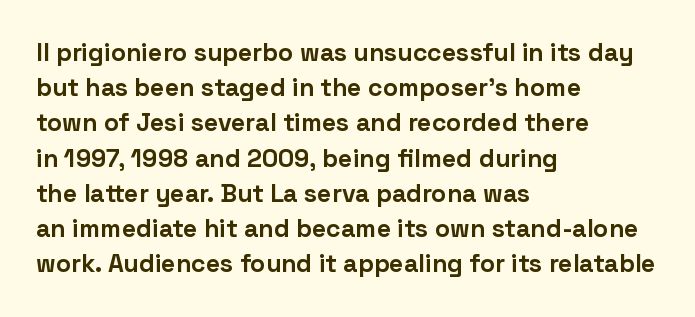
Q: Is the text bold? A: Yes.
Q: Is the text italic (slanted)? A: No, it is upright.
Q: Is the text underlined? A: No.
Q: How is the paragraph aligned? A: Left-aligned.
Q: Is the spacing between letters normal or unusually wide? A: Normal.
Q: Is the spacing between lines tight, normal or loose? A: Normal.
